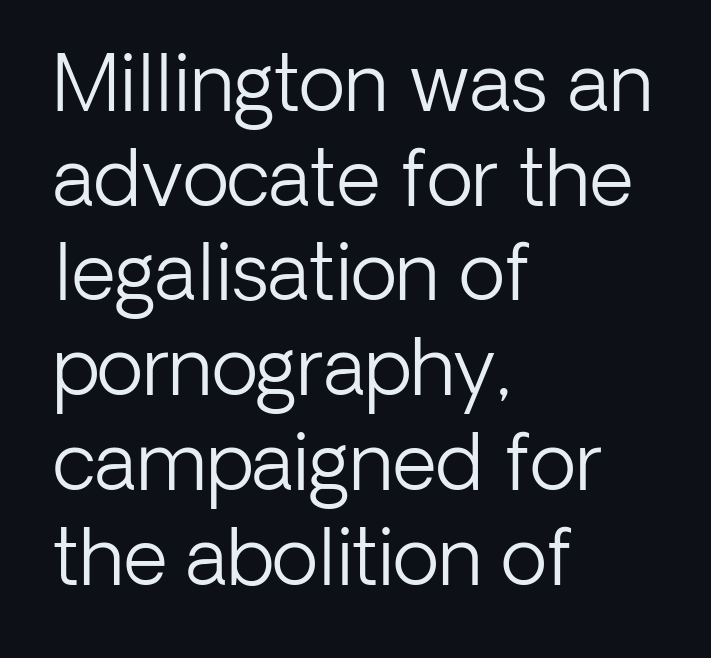
{"serif": "no", "italic": "no", "bold": "no", "weight": "light", "width": "normal", "stroke_contrast": "low", "x_height": "medium", "monospaced": "no", "underline": "no", "align": "left", "line_spacing_ratio": 1.23, "letter_spacing": "normal", "letter_spacing_em": 0.0, "glyph_px": 77}
